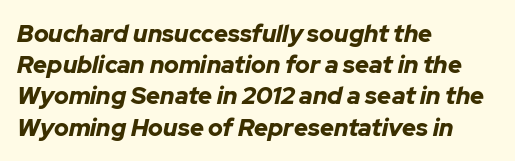
The image shows 24 px bold type, italic (leaning right); set left-aligned, normal line spacing (1.3x), normal letter spacing, not underlined.
